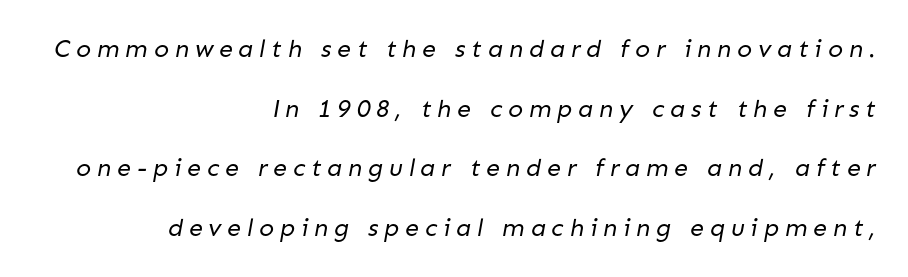
{"bold": "no", "underline": "no", "align": "right", "line_spacing": "loose", "line_spacing_ratio": 2.39, "letter_spacing": "wide", "letter_spacing_em": 0.23, "glyph_px": 25}
